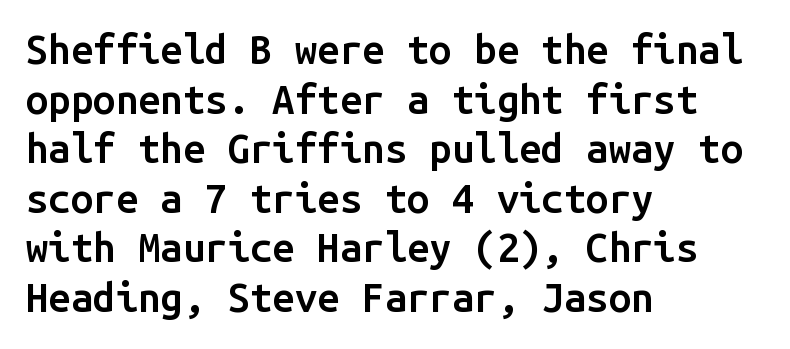
The specimen omits any rule beneath the text block's lines. Spacing verdict: monospaced, one width for all characters. Each glyph is drawn with semibold strokes, heavier than normal yet not fully bold. The face used here is rendered with its standard letterfit. Italic: no, the glyphs are upright roman.
